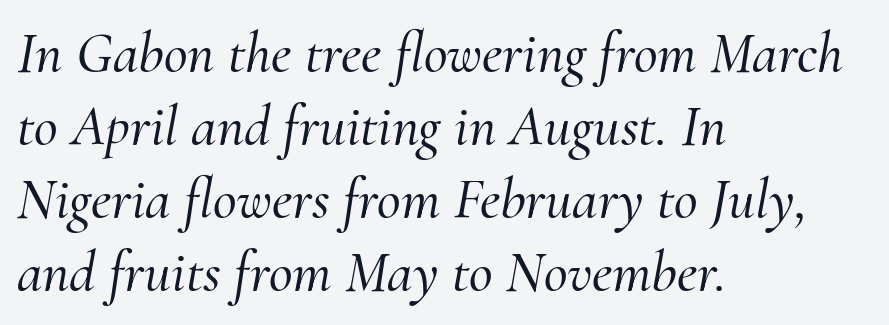
Q: Is the text italic (slanted)? A: Yes, it leans right by about 10 degrees.
Q: Is the typeface a serif or a sans-serif typeface? A: Serif.
Q: Is the text underlined? A: No.
Q: How is the paragraph aligned? A: Left-aligned.
Q: Is the spacing between letters normal or unusually wide? A: Normal.
Q: Is the spacing between lines tight, normal or loose? A: Normal.
Q: Width (condensed, normal, or wide)? A: Normal.
Q: Stroke contrast? A: Medium.
Q: x-height? A: Small.
Q: Monospaced? A: No.
